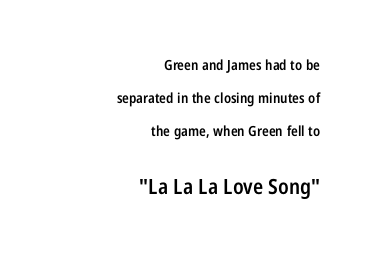
The image shows 21 px text type, upright; set right-aligned, loose line spacing (2.36x), normal letter spacing, not underlined; the second (bottom) block is 1.5x larger.
